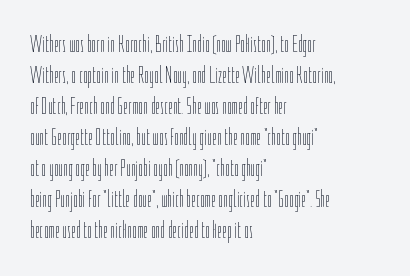
The image shows 24 px text type, upright; set left-aligned, normal line spacing (1.29x), normal letter spacing, not underlined.
